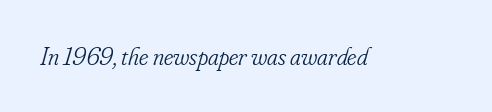
The image shows 25 px text type, italic (leaning right); set normal letter spacing, not underlined.
